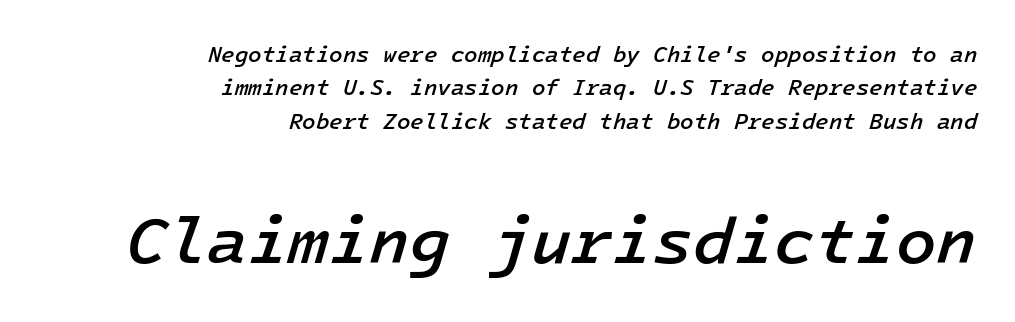
Block two is the big one; block one sits smaller above it. Compared with a flush-left layout, this one pins lines to the opposite, right side. The string is rendered with underlining switched off. This sample keeps an unexceptional amount of space between lines. Its strokes are somewhat broadened, the hallmark of semibold type. The whole block is typeset with a tilt.
